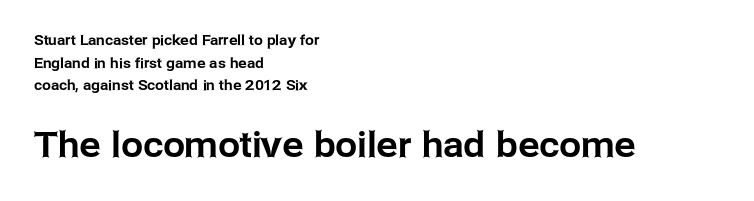
Q: Is the text italic (slanted)? A: No, it is upright.
Q: Is the typeface a serif or a sans-serif typeface? A: Sans-serif.
Q: Is the text underlined? A: No.
Q: How is the paragraph aligned? A: Left-aligned.
Q: Is the spacing between letters normal or unusually wide? A: Normal.
Q: Is the spacing between lines tight, normal or loose? A: Normal.
Q: Which block of text is set in a larger size, the first (top) or the second (bottom)? A: The second (bottom) one.
Q: Width (condensed, normal, or wide)? A: Normal.
Q: Stroke contrast? A: Low.
Q: x-height? A: Medium.
Q: Monospaced? A: No.
